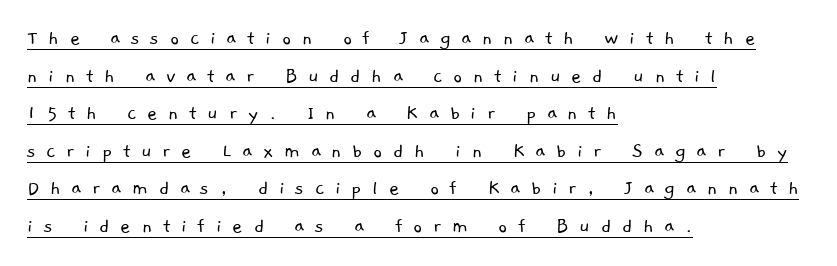
{"bold": "no", "underline": "yes", "align": "left", "line_spacing_ratio": 1.71, "letter_spacing": "wide", "letter_spacing_em": 0.48, "glyph_px": 22}
